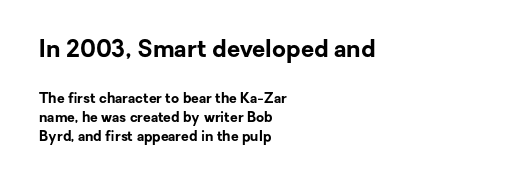
The rows are spaced the way most documents space them. A classic flush-left, rag-right setting is used for this passage. Caption: standard tracking, unaltered. In terms of weight, the rendering is a true, heavy bold. Nope, not italic — everything's standing straight. The emphasis by scale lands on block number one, above.
